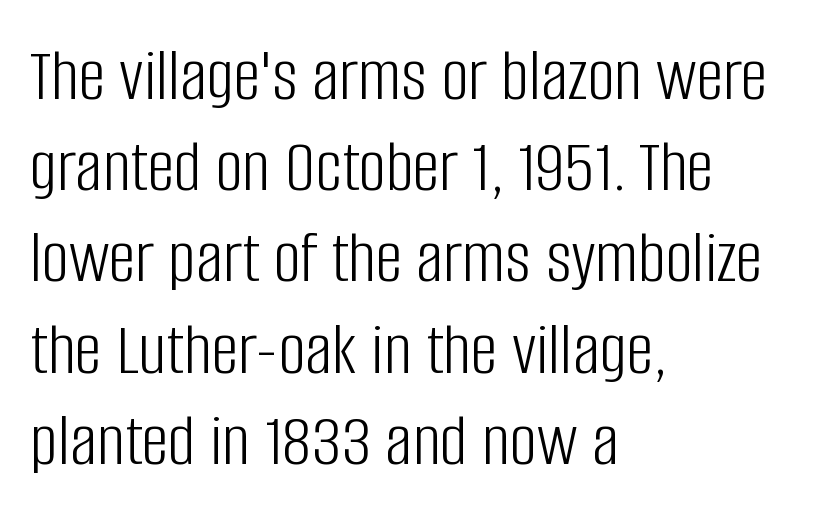
The image shows 76 px light, condensed sans-serif type, upright; set left-aligned, line spacing 1.2x, normal letter spacing, not underlined; low stroke contrast and a large x-height.
